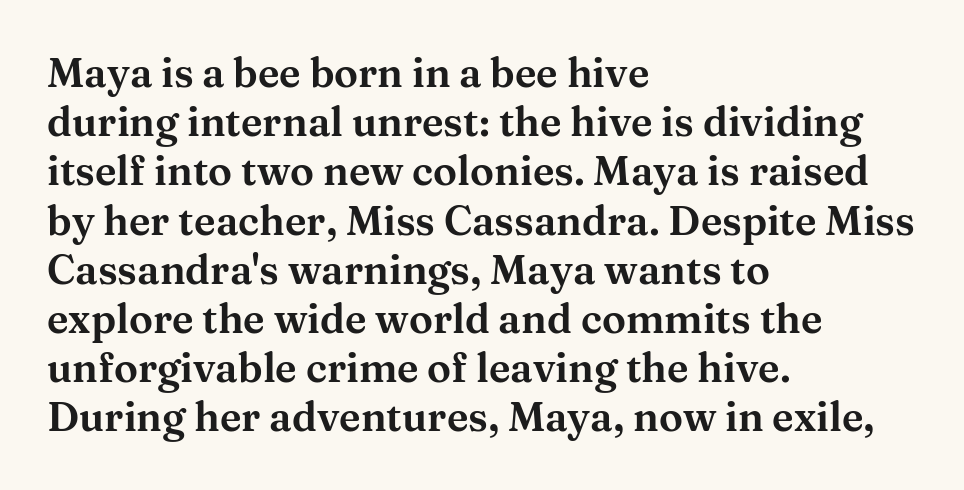
Each letter keeps its own natural width here, so spacing adapts to shape. Every character sits straight up, as roman type does. Where is the straight margin? On the left. Type without underlining. The line texture is even and compact thanks to regular tracking.
